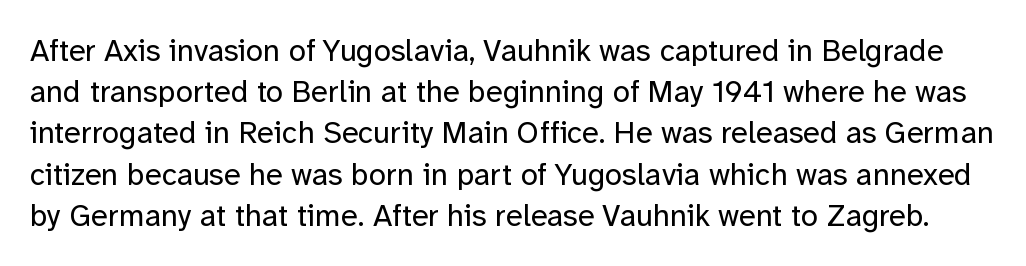
The image shows 31 px regular-weight sans-serif type, upright; set normal line spacing (1.33x), normal letter spacing, not underlined; low stroke contrast and a medium x-height.
